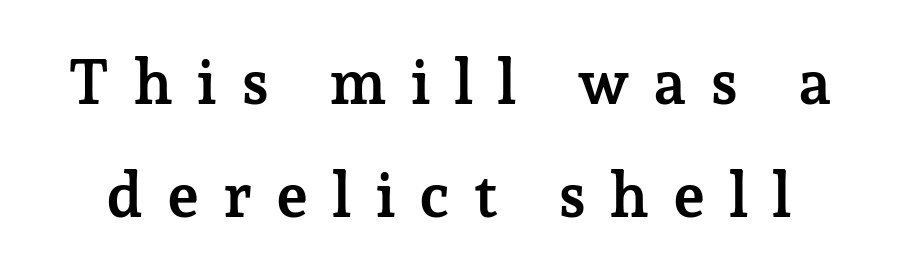
The image shows 62 px semibold serif type, upright; set line spacing 1.82x, unusually wide letter spacing (+0.38 em), not underlined; low stroke contrast and a medium x-height.
